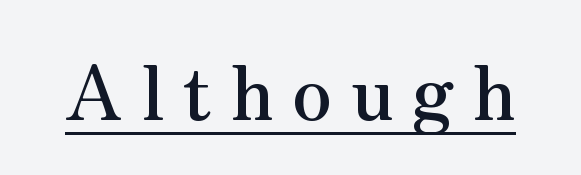
Q: Is the text italic (slanted)? A: No, it is upright.
Q: Is the typeface a serif or a sans-serif typeface? A: Serif.
Q: Is the text underlined? A: Yes.
Q: Is the spacing between letters normal or unusually wide? A: Unusually wide.
Q: Width (condensed, normal, or wide)? A: Normal.
Q: Stroke contrast? A: Medium.
Q: x-height? A: Small.
Q: Monospaced? A: No.
